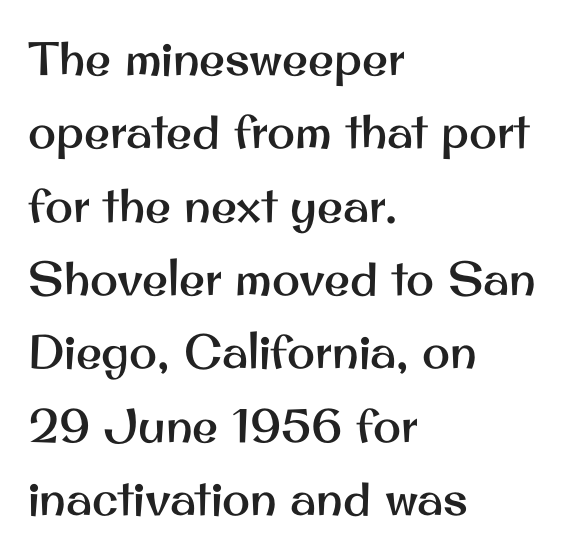
The image shows 47 px sans-serif type, upright; set left-aligned, normal line spacing (1.56x), normal letter spacing, not underlined; medium stroke contrast and a small x-height.
